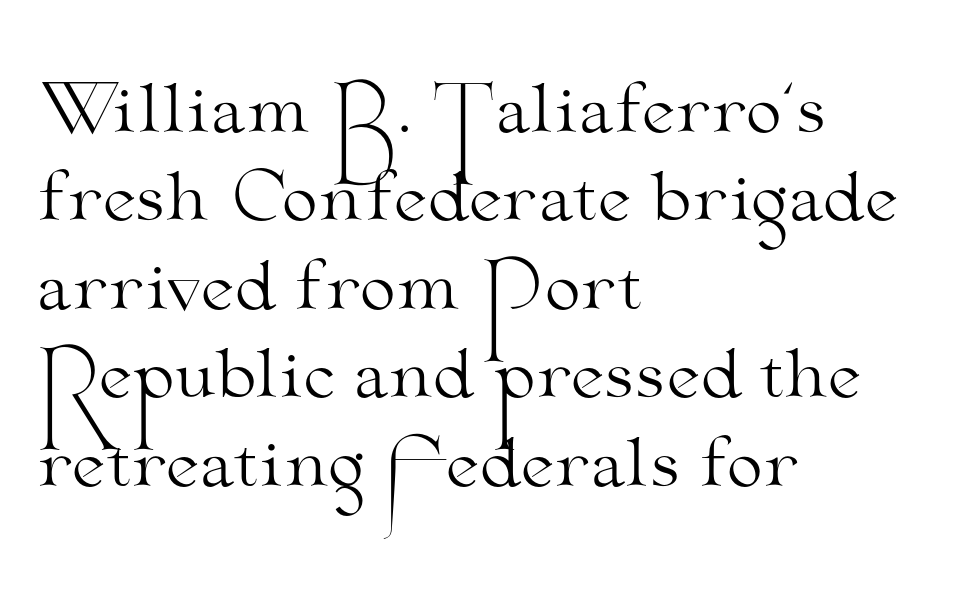
Glyph-to-glyph distance matches everyday printed text. Any mark beneath the type? The region is blank. The rendering uses natural spacing where letterforms have individual widths. The weight would be labelled regular, book, light, or lighter still. The face used here is seriffed, in the tradition of book romans.
